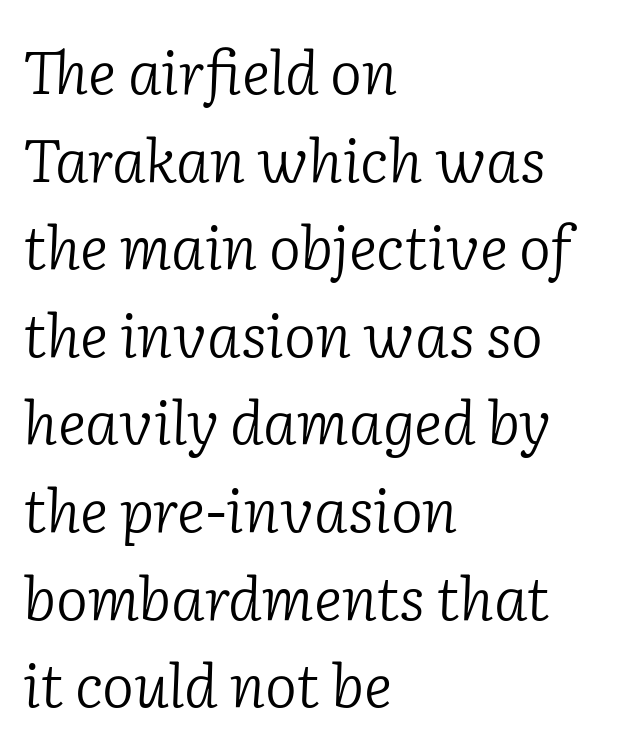
{"serif": "yes", "italic": "yes", "lean": "right", "slant_degrees": 2, "bold": "no", "weight": "light", "width": "normal", "stroke_contrast": "low", "x_height": "medium", "monospaced": "no", "underline": "no", "align": "left", "line_spacing": "normal", "line_spacing_ratio": 1.46, "letter_spacing": "normal", "letter_spacing_em": 0.0, "glyph_px": 60}
